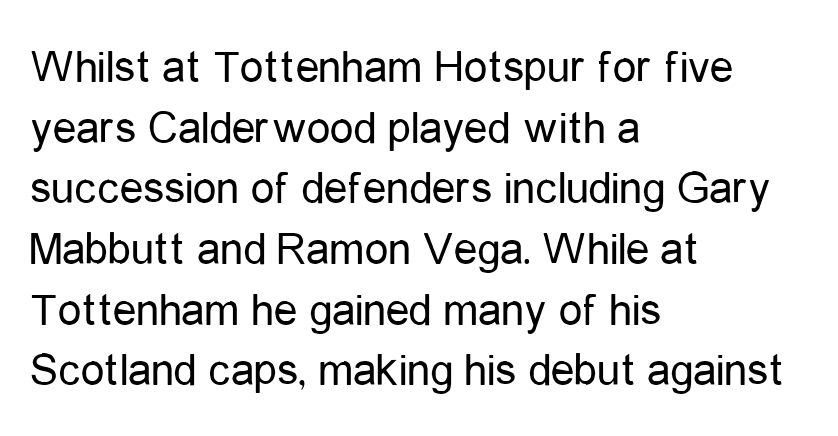
{"serif": "no", "italic": "no", "bold": "no", "weight": "regular", "width": "condensed", "stroke_contrast": "low", "x_height": "medium", "monospaced": "no", "underline": "no", "align": "left", "line_spacing": "normal", "line_spacing_ratio": 1.29, "letter_spacing": "normal", "letter_spacing_em": 0.0, "glyph_px": 47}
